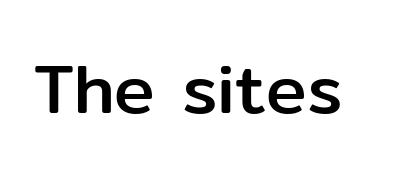
{"serif": "no", "italic": "no", "width": "normal", "stroke_contrast": "low", "x_height": "medium", "monospaced": "no", "underline": "no", "letter_spacing": "normal", "letter_spacing_em": 0.0, "glyph_px": 68}
